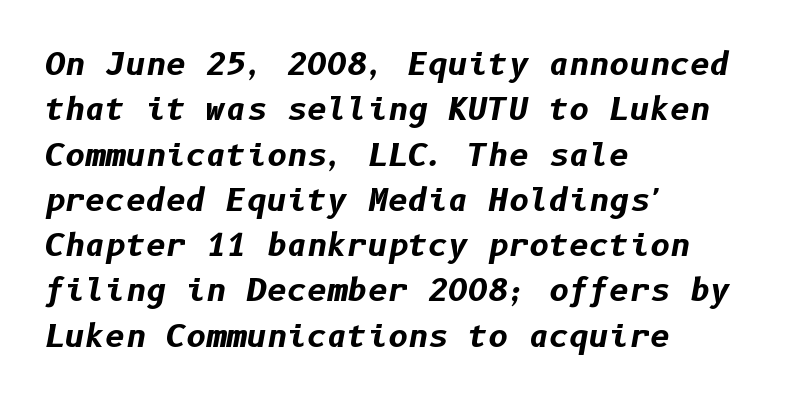
Q: Is the text bold? A: Yes.
Q: Is the text italic (slanted)? A: Yes, it leans right by about 10 degrees.
Q: Is the text underlined? A: No.
Q: How is the paragraph aligned? A: Left-aligned.
Q: Is the spacing between letters normal or unusually wide? A: Normal.
Q: Is the spacing between lines tight, normal or loose? A: Normal.
Q: Width (condensed, normal, or wide)? A: Normal.
Q: Stroke contrast? A: Low.
Q: x-height? A: Medium.
